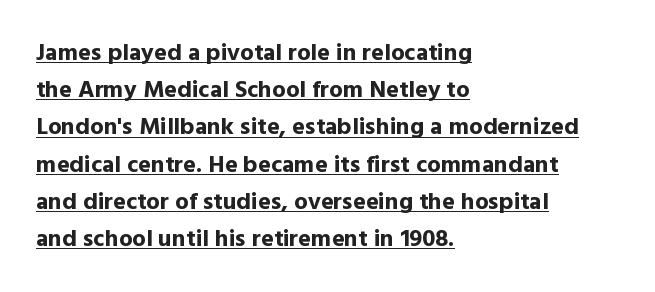
Q: Is the text bold? A: Yes.
Q: Is the text italic (slanted)? A: No, it is upright.
Q: Is the text underlined? A: Yes.
Q: How is the paragraph aligned? A: Left-aligned.
Q: Is the spacing between letters normal or unusually wide? A: Normal.
Q: Is the spacing between lines tight, normal or loose? A: Normal.
